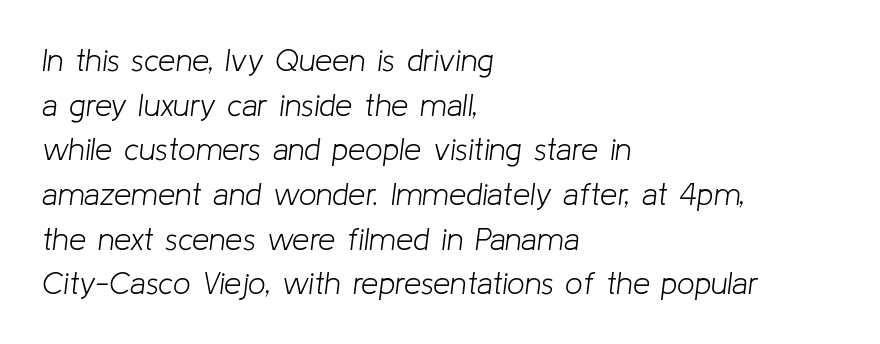
Heft: none added — not bold. Is the letter spacing exaggerated? No — it looks like the ordinary default. The face used here is proportionally spaced, like ordinary book or web type. Summary of vertical rhythm: regular, with standard interline spacing. Emphasis-style slanted type is in use. Caption: multi-line text, flush left, ragged right.
